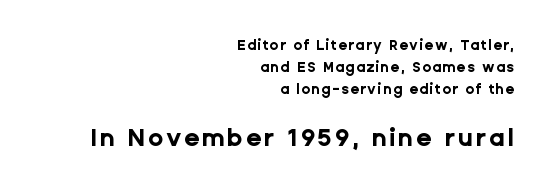
The image shows 25 px bold type, upright; set right-aligned, normal line spacing (1.56x), not underlined; the second (bottom) block is 1.79x larger.
